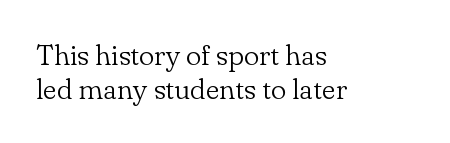
Varying glyph widths throughout — classic text-font behaviour. Stroke terminals: seriffed. The specimen omits any rule beneath the text block's lines. Honestly, the letter spacing is just normal — you wouldn't notice it.
